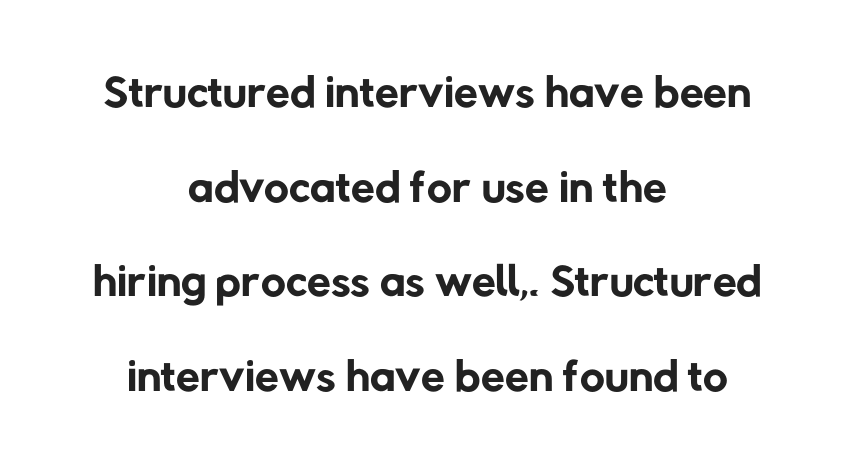
Q: Is the text bold? A: No.
Q: Is the typeface a serif or a sans-serif typeface? A: Sans-serif.
Q: Is the text underlined? A: No.
Q: How is the paragraph aligned? A: Centered.
Q: Is the spacing between letters normal or unusually wide? A: Normal.
Q: Is the spacing between lines tight, normal or loose? A: Normal.
Q: Width (condensed, normal, or wide)? A: Normal.
Q: Stroke contrast? A: Low.
Q: x-height? A: Medium.
Q: Monospaced? A: No.
